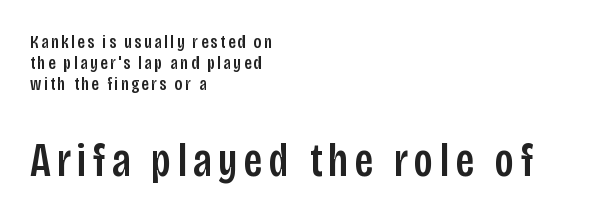
Q: Is the text italic (slanted)? A: No, it is upright.
Q: Is the typeface a serif or a sans-serif typeface? A: Sans-serif.
Q: Is the text underlined? A: No.
Q: How is the paragraph aligned? A: Left-aligned.
Q: Is the spacing between lines tight, normal or loose? A: Tight.
Q: Which block of text is set in a larger size, the first (top) or the second (bottom)? A: The second (bottom) one.
Q: Width (condensed, normal, or wide)? A: Condensed.
Q: Stroke contrast? A: Low.
Q: x-height? A: Large.
Q: Monospaced? A: No.
